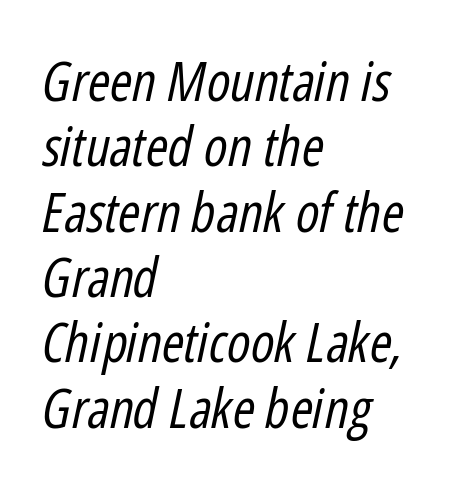
Q: Is the text bold? A: No.
Q: Is the text italic (slanted)? A: Yes, it leans right by about 12 degrees.
Q: Is the text underlined? A: No.
Q: How is the paragraph aligned? A: Left-aligned.
Q: Is the spacing between letters normal or unusually wide? A: Normal.
Q: Width (condensed, normal, or wide)? A: Condensed.
Q: Stroke contrast? A: Low.
Q: x-height? A: Medium.
Q: Monospaced? A: No.
